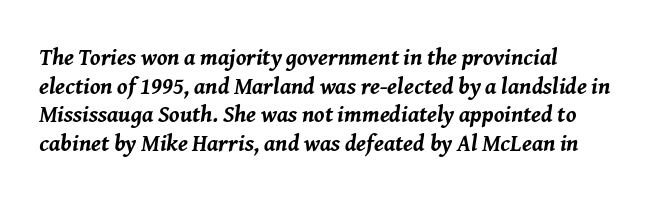
Set as a true bold cut, around the 700 mark. The words here are not underlined. Yep, that's italic — everything's leaning. Is the block centered? No — it sits flush against the left margin. The lines sit at an ordinary, default distance from one another.
